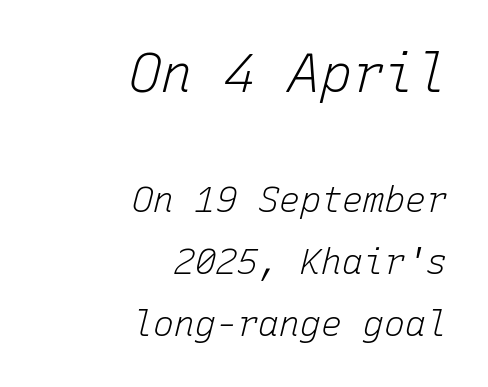
The area under the type is left untouched. Stroke thickness stays within the range of a standard reading face or lighter. Fixed-width glyphs throughout — classic coding-font behaviour. The passage shown begins with its larger block and ends with its smaller one.
